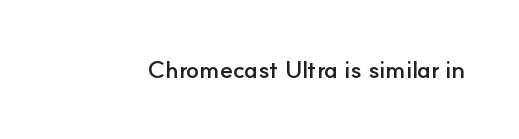
Q: Is the text bold? A: Yes.
Q: Is the text italic (slanted)? A: No, it is upright.
Q: Is the text underlined? A: No.
Q: Is the spacing between letters normal or unusually wide? A: Normal.
